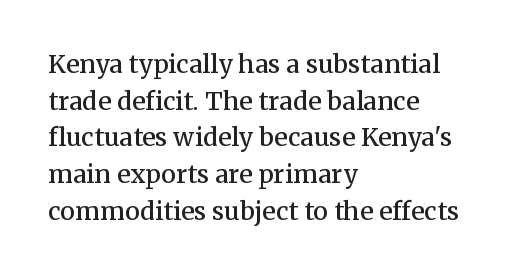
{"italic": "no", "bold": "semi", "underline": "no", "align": "left", "line_spacing": "normal", "line_spacing_ratio": 1.47, "letter_spacing": "normal", "letter_spacing_em": 0.0, "glyph_px": 25}
